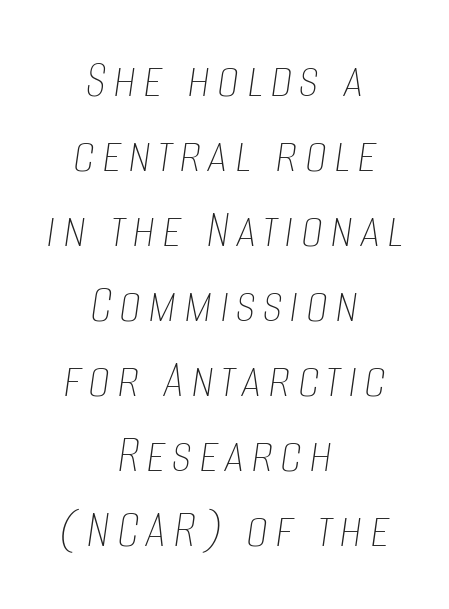
The image shows 56 px thin, condensed type, italic (leaning right); set centered, normal line spacing (1.34x), not underlined; low stroke contrast and a large x-height.
